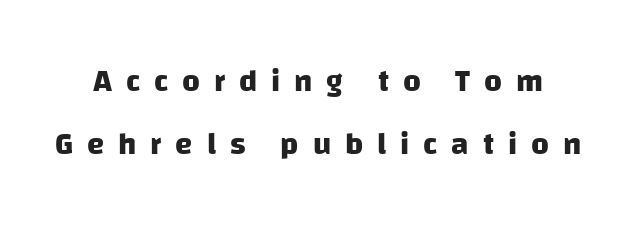
This is heavy type, rendered in bold. The rendering shows plain stroke endings on the letterforms — a sans-serif design. Character widths vary here, with narrow letters taking less room than wide ones. Quick note: interline space is abundant.
